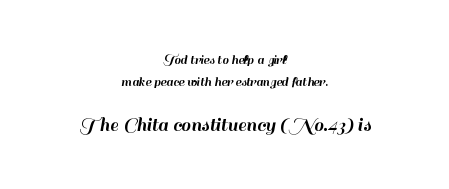
This sample keeps an unexceptional amount of space between lines. Character size in the trailing block exceeds that of the leading block. Is the letter spacing exaggerated? No — it looks like the ordinary default. A centered setting, common on invitations and titles, is used for this passage. Descender tails drop into unmarked territory.
